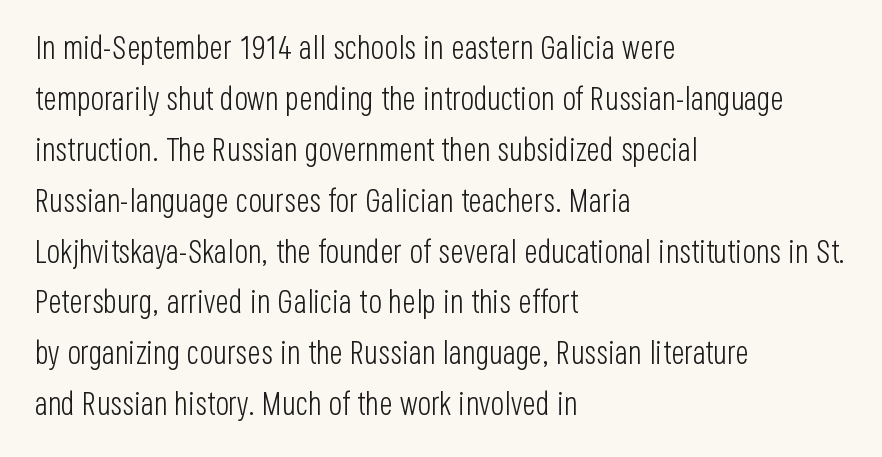
The typography opts for an upright posture over an oblique one. Clear beneath every line of the passage. Reading down the column, the eye jumps a familiar distance to each next line. Which margin do the lines hug? The left one — the right edge is uneven. The font family rendered here belongs to the sans-serif group.
